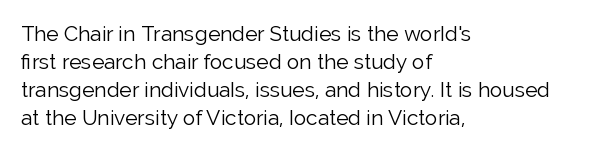
Visually the block forms a straight wall on the left and a jagged coastline on the right. Style check: upright. Bold? No — there's no thickening of the strokes. Notice how descenders clear the ascenders below comfortably — that's standard leading. Each word holds together tightly as a unit, with standard inter-letter gaps.
